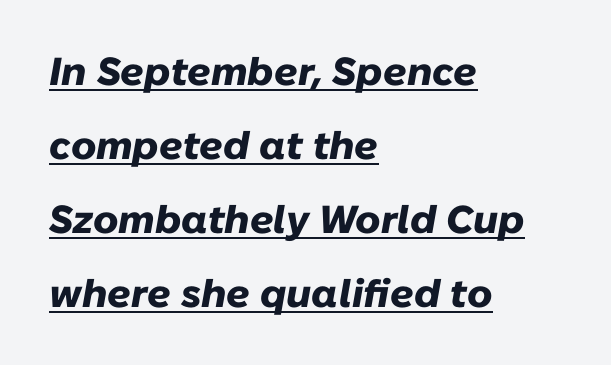
The image shows 39 px heavy type, italic (leaning right); set left-aligned, loose line spacing (1.9x), normal letter spacing, underlined; low stroke contrast and a medium x-height.
